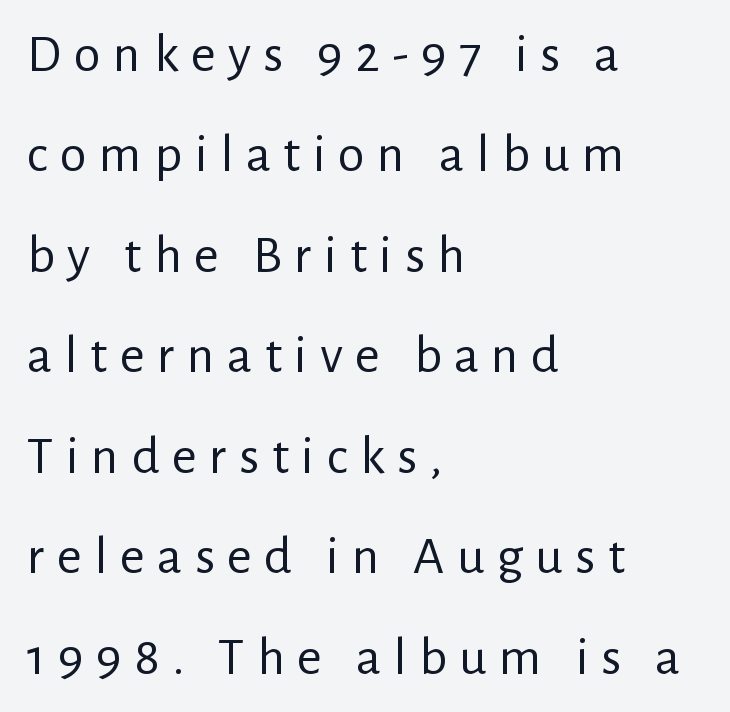
Q: Is the text bold? A: No.
Q: Is the text italic (slanted)? A: No, it is upright.
Q: Is the typeface a serif or a sans-serif typeface? A: Sans-serif.
Q: Is the text underlined? A: No.
Q: How is the paragraph aligned? A: Left-aligned.
Q: Is the spacing between letters normal or unusually wide? A: Unusually wide.
Q: Width (condensed, normal, or wide)? A: Normal.
Q: Stroke contrast? A: Low.
Q: x-height? A: Medium.
Q: Monospaced? A: No.
